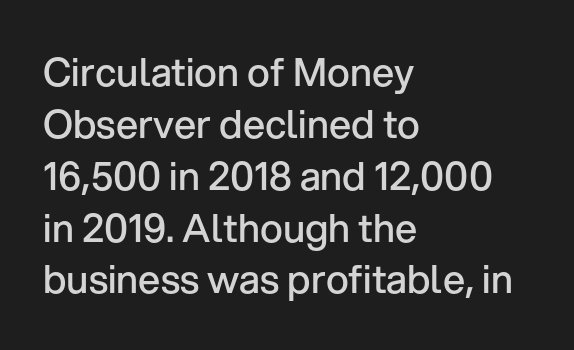
Q: Is the text bold? A: Semi-bold.
Q: Is the text italic (slanted)? A: No, it is upright.
Q: Is the typeface a serif or a sans-serif typeface? A: Sans-serif.
Q: Is the text underlined? A: No.
Q: How is the paragraph aligned? A: Left-aligned.
Q: Is the spacing between letters normal or unusually wide? A: Normal.
Q: Is the spacing between lines tight, normal or loose? A: Normal.
Q: Width (condensed, normal, or wide)? A: Normal.
Q: Stroke contrast? A: Low.
Q: x-height? A: Medium.
Q: Monospaced? A: No.
